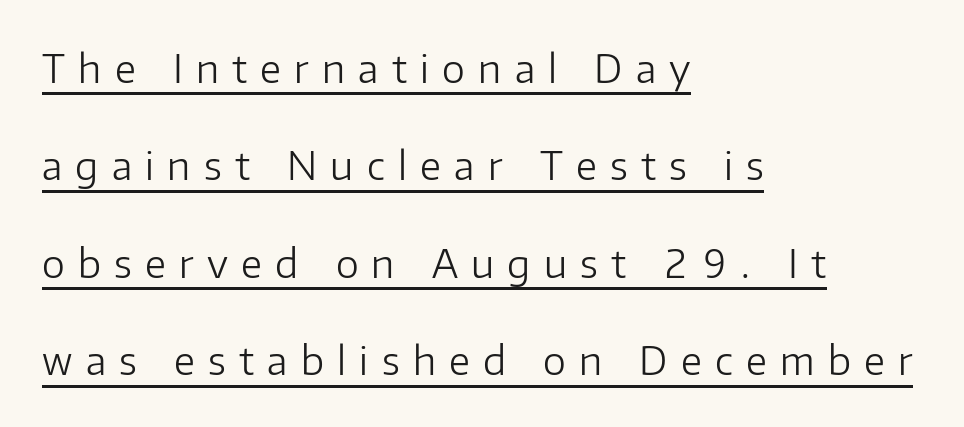
The image shows 39 px light sans-serif type, upright; set left-aligned, loose line spacing (2.5x), unusually wide letter spacing (+0.34 em), underlined; low stroke contrast and a medium x-height.
